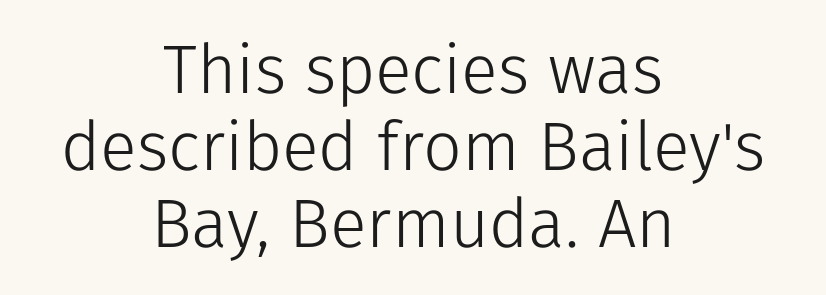
The passage shown is not underscored anywhere. Posture: straight, roman, zero tilt. Nothing sits at the stroke ends, so this counts as sans-serif. You could not count columns in this text — the font is proportionally spaced. Summary of vertical rhythm: compact, with narrow interline spacing.
